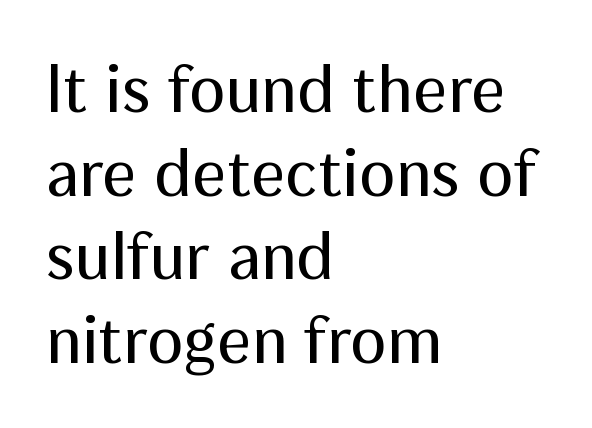
{"serif": "no", "italic": "no", "bold": "no", "weight": "regular", "width": "normal", "stroke_contrast": "medium", "x_height": "medium", "monospaced": "no", "underline": "no", "align": "left", "line_spacing_ratio": 1.23, "letter_spacing": "normal", "letter_spacing_em": 0.0, "glyph_px": 68}
